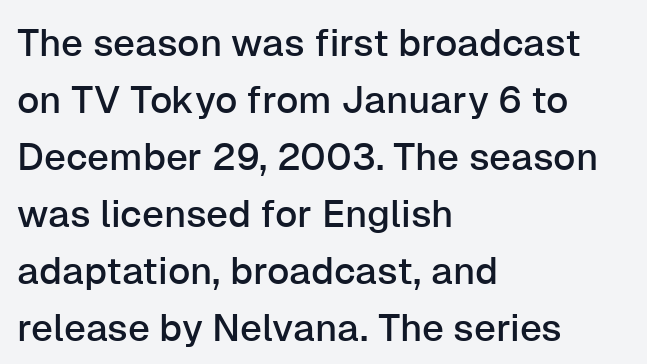
The image shows 38 px sans-serif type, upright; set left-aligned, normal line spacing (1.5x), normal letter spacing, not underlined; low stroke contrast and a medium x-height.
